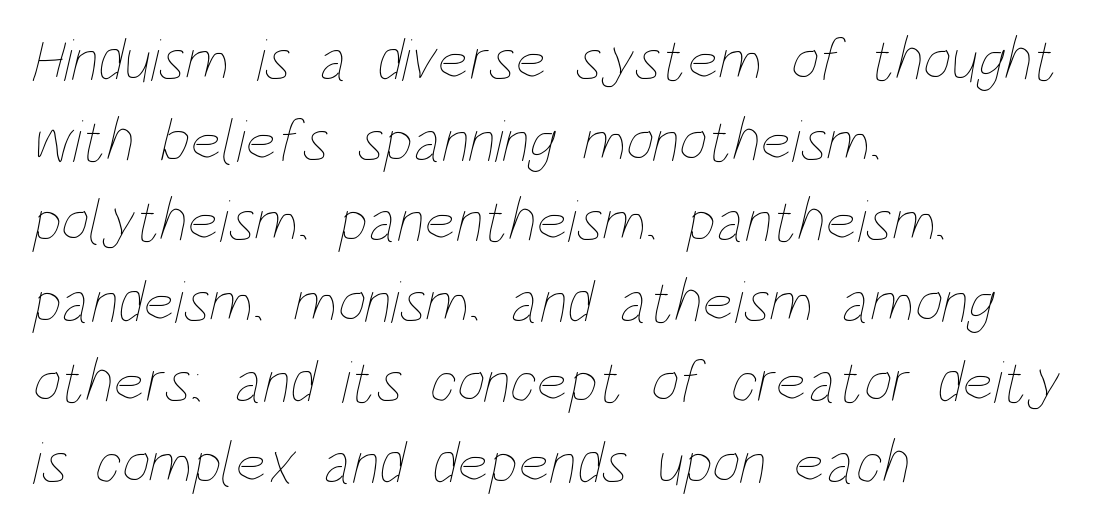
The image shows 61 px thin, condensed type; set left-aligned, normal line spacing (1.32x), normal letter spacing, not underlined; low stroke contrast and a large x-height.
